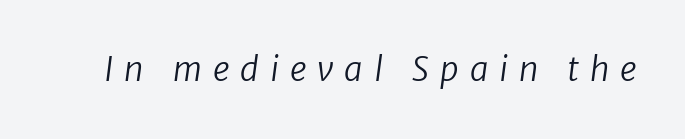
The image shows 33 px regular-weight sans-serif type; set unusually wide letter spacing (+0.33 em), not underlined; low stroke contrast and a medium x-height.
